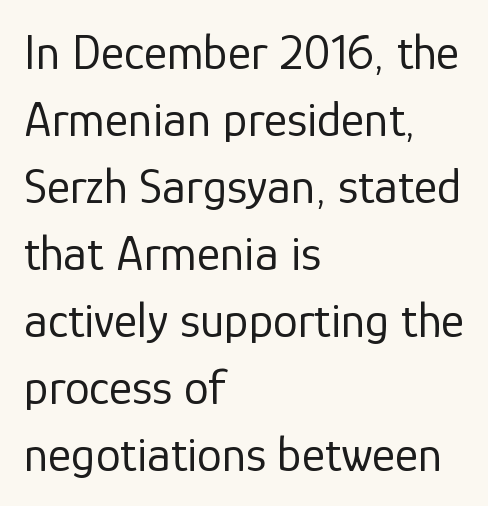
{"serif": "no", "italic": "no", "bold": "no", "weight": "regular", "width": "normal", "stroke_contrast": "low", "x_height": "medium", "monospaced": "no", "underline": "no", "align": "left", "line_spacing": "normal", "line_spacing_ratio": 1.34, "letter_spacing": "normal", "letter_spacing_em": 0.0, "glyph_px": 50}
